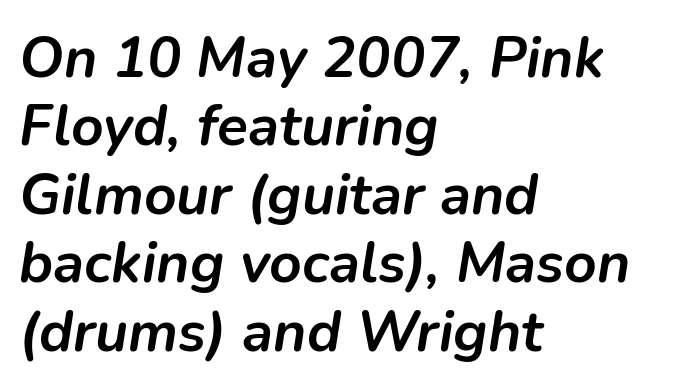
Slanted lettering throughout. The face used here is proportionally spaced, like ordinary book or web type. The face used here has the dense, thick strokes of a bold. These lines keep a tight, regular rhythm from letter to letter. The area under the type is left untouched. The passage is arranged the way most books set body copy — flush left.
